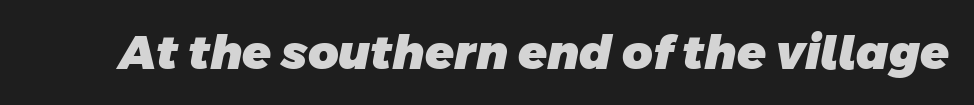
The image shows 47 px heavy sans-serif type; set normal letter spacing, not underlined; low stroke contrast and a large x-height.
